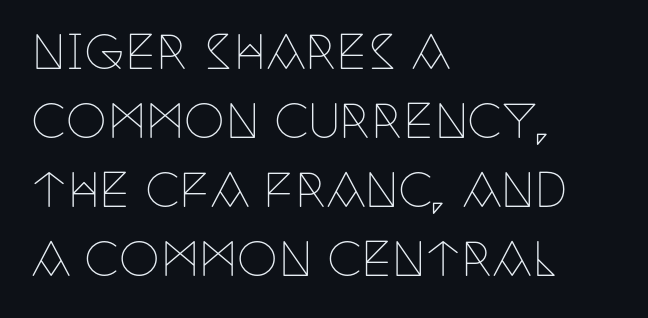
Here the designer chose a conventional face with non-uniform glyph widths. Posture: straight, roman, zero tilt. Stroke thickness stays within the range of a standard reading face or lighter. Every row of glyphs begins at an identical x-position on the left. Unmarked baselines from the first word to the last.
